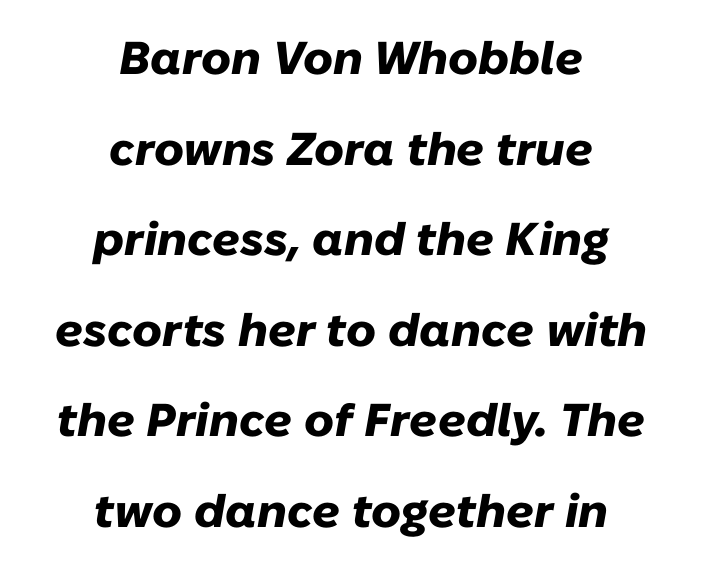
The image shows 46 px heavy type, italic (leaning right); set centered, loose line spacing (1.97x), normal letter spacing, not underlined; low stroke contrast and a medium x-height.
